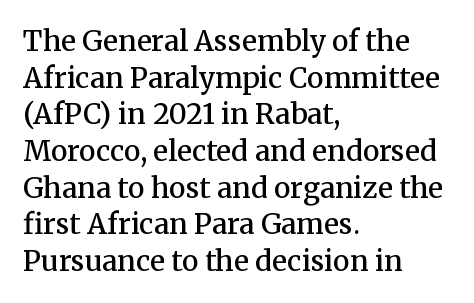
{"serif": "yes", "italic": "no", "bold": "semi", "weight": "semibold", "width": "normal", "stroke_contrast": "medium", "x_height": "medium", "monospaced": "no", "underline": "no", "align": "left", "line_spacing": "normal", "line_spacing_ratio": 1.31, "letter_spacing": "normal", "letter_spacing_em": 0.0, "glyph_px": 28}
